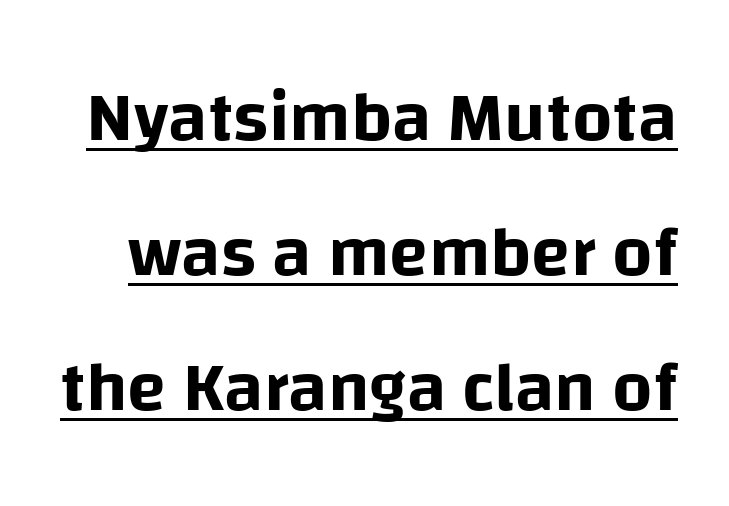
{"serif": "no", "italic": "no", "width": "normal", "stroke_contrast": "low", "x_height": "large", "monospaced": "no", "underline": "yes", "line_spacing": "loose", "line_spacing_ratio": 1.9, "letter_spacing": "normal", "letter_spacing_em": 0.0, "glyph_px": 71}
